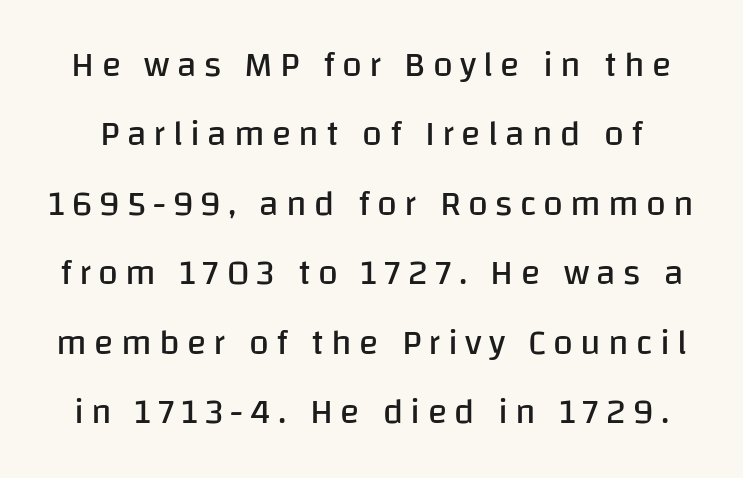
Just letters on the line, the space beneath them empty. Note the varied advance widths — an 'i' is clearly narrower than an 'm'. Notice the wide empty band between every row — that's loose leading. Observe the absence of serifs on each vertical stroke in this sample. The tracking jumps out immediately: characters are airy and widely separated. The letters stand upright; this is a roman face.
